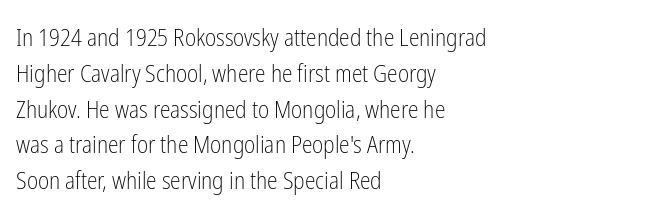
Q: Is the text bold? A: No.
Q: Is the text italic (slanted)? A: No, it is upright.
Q: Is the text underlined? A: No.
Q: How is the paragraph aligned? A: Left-aligned.
Q: Is the spacing between letters normal or unusually wide? A: Normal.
Q: Is the spacing between lines tight, normal or loose? A: Normal.
